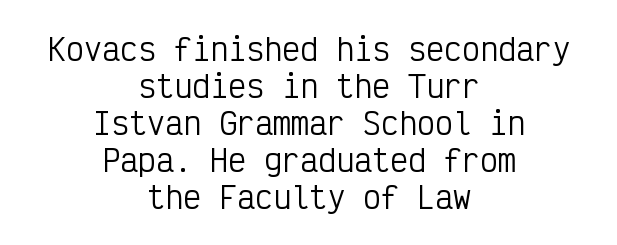
Anything drawn beneath the words? Only blank space. The rendering uses typewriter-style spacing with identical character cells. A student would call this center alignment; a typographer would say set centered. Examine the stroke ends and you'll find no serifs.
